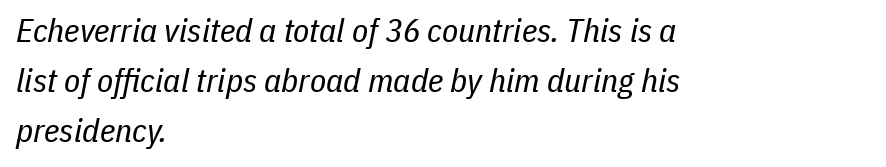
Rendered with sloped, italic letterforms. Short note: letters normally spaced. Short and long lines alike share a common starting point at left. Rule under the text: the space is simply empty.
